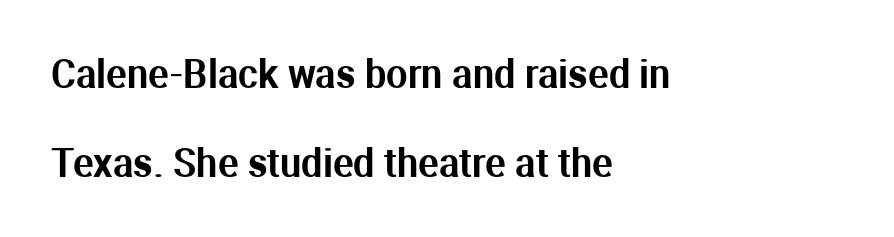
A student would call this left alignment; a typographer would say flush left, rag right. Each letter's strokes conclude bluntly, with no projecting serifs. The area under the type is left untouched. Nobody touched the tracking dial on this one. The axis of the letterforms is exactly vertical. The passage shown stacks its lines with a broad gap.
